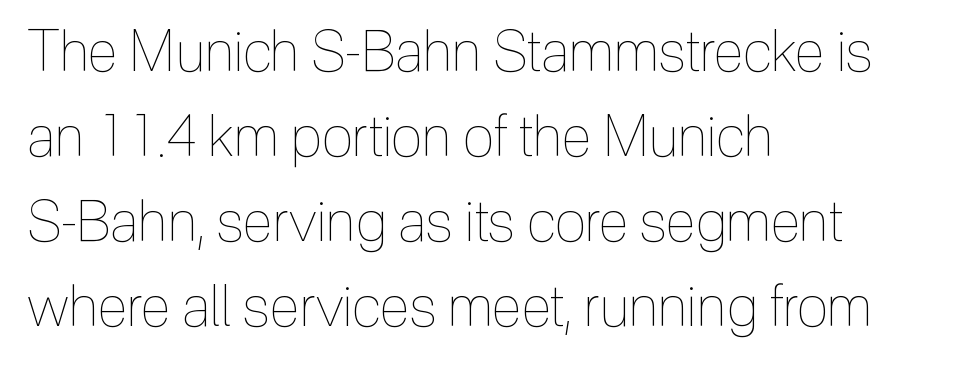
Varying glyph widths throughout — classic text-font behaviour. The baseline area is clear. These lines are set flush left with a ragged right edge. The type is set solid horizontally, with unmodified tracking. Vertically, the passage feels balanced, rows spaced as you'd expect. Vertical strokes here are truly vertical.
